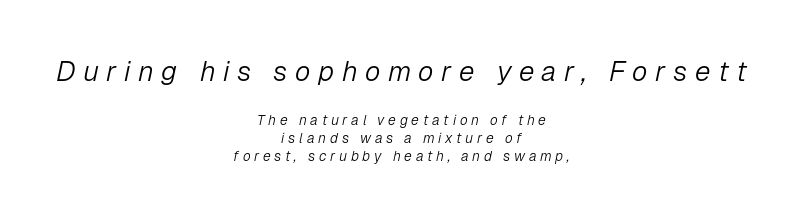
The designer gave the opening block more size than the closing block. This sample uses expanded letter spacing, leaving extra air between glyphs. Where is the straight margin? There isn't one; the lines are centered. Each stroke keeps to a modest, everyday thickness or less.
